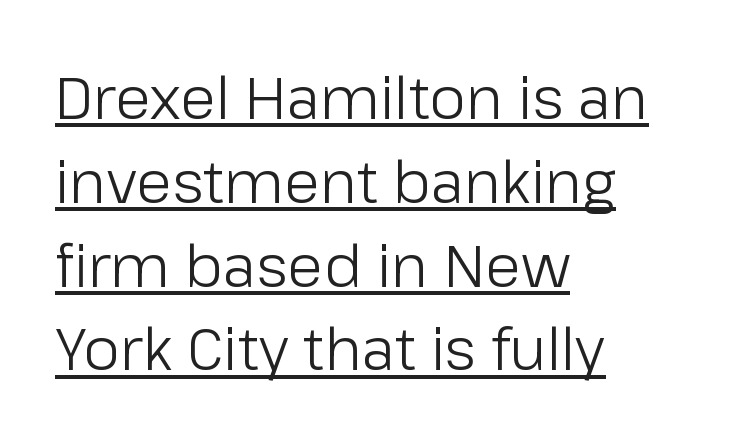
The image shows 59 px light sans-serif type, upright; set left-aligned, normal line spacing (1.42x), normal letter spacing, underlined; low stroke contrast and a medium x-height.
